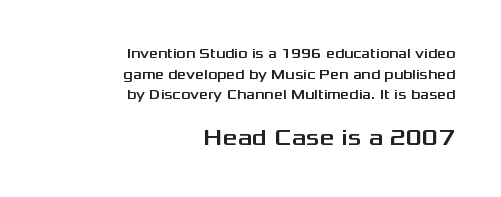
Q: Is the text italic (slanted)? A: No, it is upright.
Q: Is the text underlined? A: No.
Q: How is the paragraph aligned? A: Right-aligned.
Q: Is the spacing between letters normal or unusually wide? A: Normal.
Q: Is the spacing between lines tight, normal or loose? A: Normal.
Q: Which block of text is set in a larger size, the first (top) or the second (bottom)? A: The second (bottom) one.
